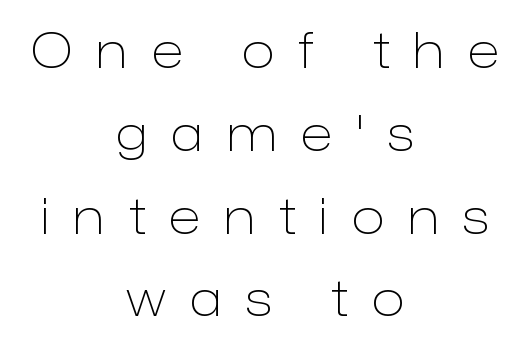
The image shows 49 px light sans-serif type, upright; set centered, normal line spacing (1.69x), unusually wide letter spacing (+0.49 em), not underlined; low stroke contrast and a medium x-height.
